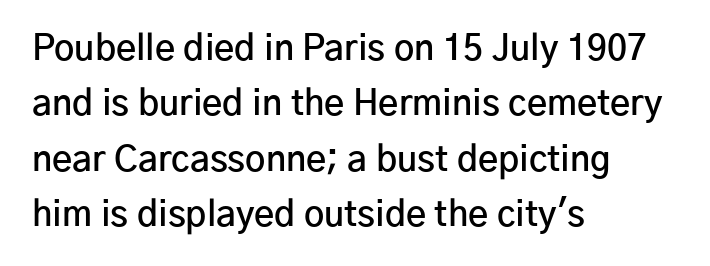
These lines are rendered in a variable-pitch font. This rendering uses left alignment, leaving the right contour irregular. Note: no serifs on the glyphs. How would I describe the line gaps? Plain and ordinary. Posture: upright roman.
